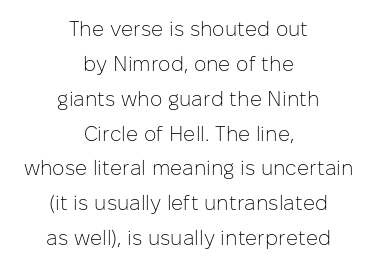
Is the type heavy? It reads as light-to-regular instead. Layout note: lines centered. Anything drawn beneath the words? Only blank space. You could call the tracking neutral — neither tight nor loose.
